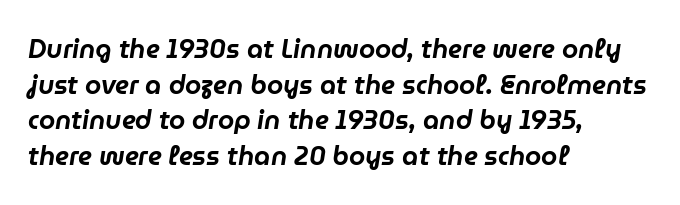
Quick note: italic. Students, note that the glyphs here touch the page at normal intervals. A typesetter would call this leading conventional body-copy spacing. Underlining? Definitely not there.
